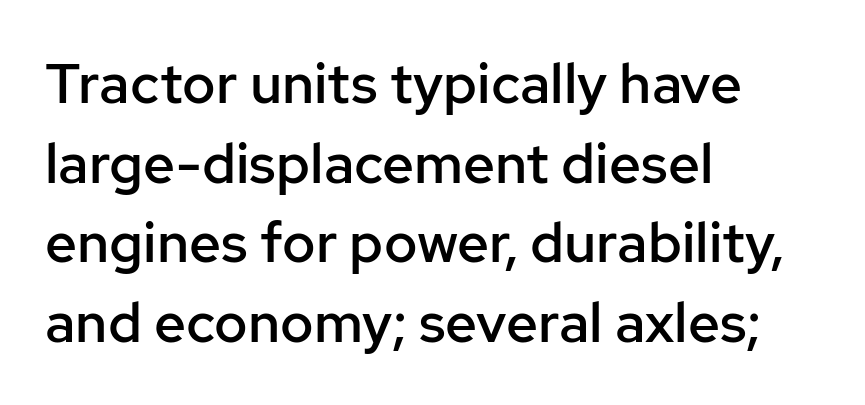
The image shows 56 px semibold sans-serif type, upright; set left-aligned, normal line spacing (1.42x), normal letter spacing, not underlined; low stroke contrast and a medium x-height.
